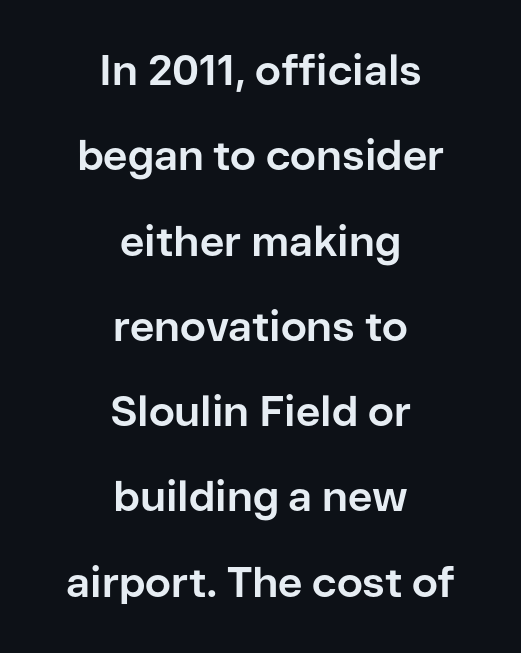
Q: Is the text bold? A: Yes.
Q: Is the text italic (slanted)? A: No, it is upright.
Q: Is the typeface a serif or a sans-serif typeface? A: Sans-serif.
Q: Is the text underlined? A: No.
Q: How is the paragraph aligned? A: Centered.
Q: Is the spacing between letters normal or unusually wide? A: Normal.
Q: Is the spacing between lines tight, normal or loose? A: Loose.
Q: Width (condensed, normal, or wide)? A: Normal.
Q: Stroke contrast? A: Low.
Q: x-height? A: Medium.
Q: Monospaced? A: No.
